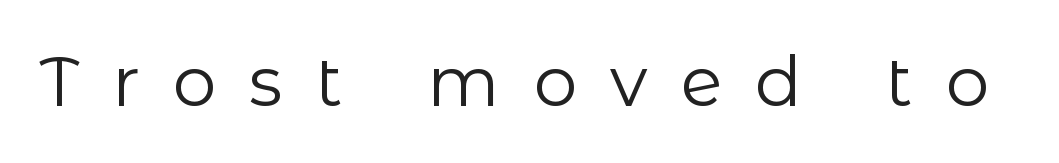
Weight: not bold — regular or lighter. Spacing verdict: proportional, widths tailored to each character. Is this a sans? Yes — the strokes have no serifs. The letters are spread apart with noticeably loose tracking. Italic? Not at all — the glyphs are vertical. Descenders hang freely into open space.
